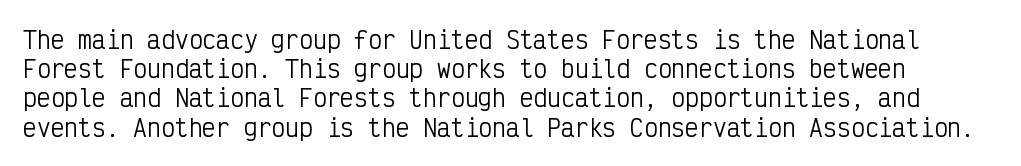
Type without underlining. What stands out about the letter spacing? Nothing — it is the standard amount. The lines sit at an ordinary, default distance from one another. No letter is thick-stroked: the sample isn't bold. A roman cut, with each character standing at attention.
